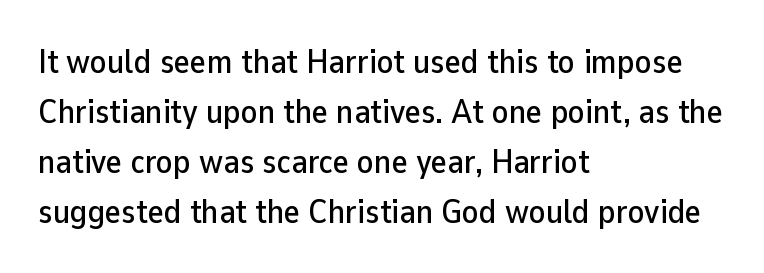
Lines of text with bare space underneath. One glance says typical: line gaps are just what's usual. Note the varied advance widths — an 'i' is clearly narrower than an 'm'. Style check: upright. The setting favours the left margin, as ordinary paragraphs usually do. Does extra space separate the letters? No, they use regular spacing.
